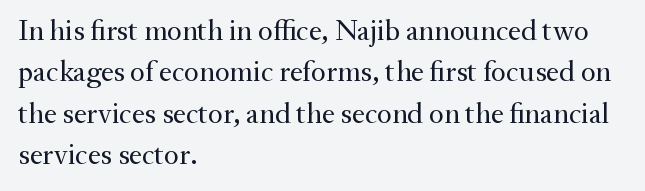
Font category for this specimen: serif. Letter spacing: default. You can tell it's not italic because the verticals are truly vertical. The typesetter chose a ragged-right arrangement here.
